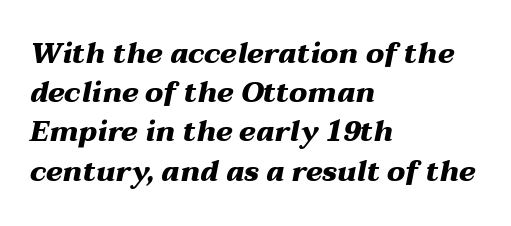
{"italic": "yes", "lean": "right", "slant_degrees": 12, "bold": "yes", "weight": "heavy", "width": "wide", "stroke_contrast": "medium", "x_height": "medium", "monospaced": "no", "underline": "no", "align": "left", "line_spacing": "normal", "line_spacing_ratio": 1.4, "letter_spacing": "normal", "letter_spacing_em": 0.0, "glyph_px": 28}
